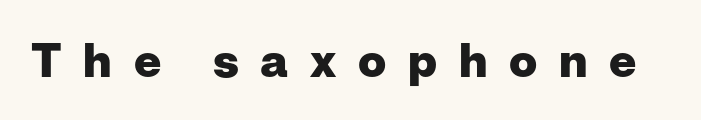
The image shows 47 px heavy sans-serif type, upright; set unusually wide letter spacing (+0.46 em), not underlined; low stroke contrast and a medium x-height.
